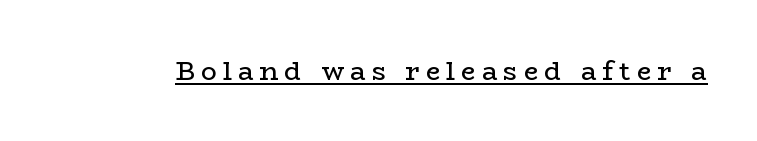
Q: Is the text bold? A: No.
Q: Is the text italic (slanted)? A: No, it is upright.
Q: Is the text underlined? A: Yes.
Q: Is the spacing between letters normal or unusually wide? A: Unusually wide.
